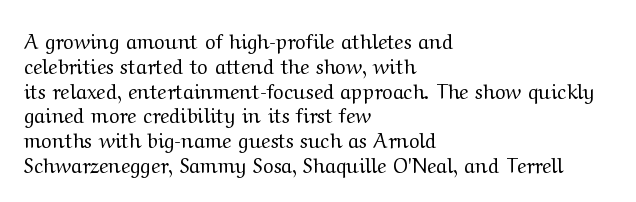
Each stroke keeps to a modest, everyday thickness or less. The type is set solid horizontally, with unmodified tracking. Italic: no, the glyphs are upright roman. In CSS terms this would be text-align: left.
